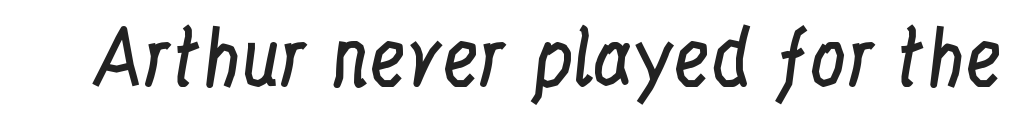
The image shows 74 px regular-weight, condensed serif type; set normal letter spacing, not underlined; low stroke contrast and a medium x-height.
